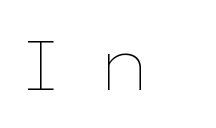
The letters advance in unequal steps, a hallmark of proportional type. Words float on clear page, feet unadorned. This rendering uses left alignment, leaving the right contour irregular. Nope, not italic — everything's standing straight. No chunkiness to these letters — they're not bold. What stands out about the letter spacing? Its width — letters are far apart.
